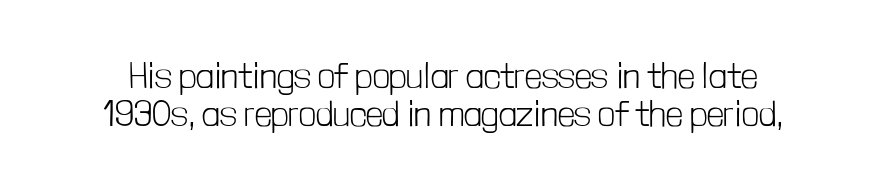
Q: Is the text bold? A: No.
Q: Is the text italic (slanted)? A: No, it is upright.
Q: Is the typeface a serif or a sans-serif typeface? A: Sans-serif.
Q: Is the text underlined? A: No.
Q: Is the spacing between letters normal or unusually wide? A: Normal.
Q: Is the spacing between lines tight, normal or loose? A: Tight.
Q: Width (condensed, normal, or wide)? A: Condensed.
Q: Stroke contrast? A: Low.
Q: x-height? A: Medium.
Q: Monospaced? A: No.
